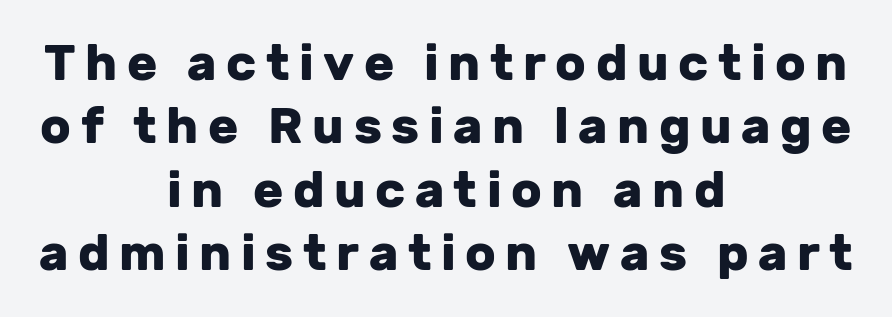
Pretty heavy lettering here — definitely bold. Descender tails drop into unmarked territory. Leading matches the norm, producing a regular column. In terms of letterform style, serifs are entirely absent. A typesetter would call this proportional, since set widths differ per character. You can tell it's not italic because the verticals are truly vertical.
